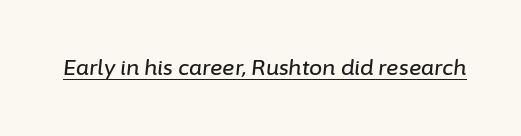
The image shows 21 px text type, italic (leaning right); set normal letter spacing, underlined.
